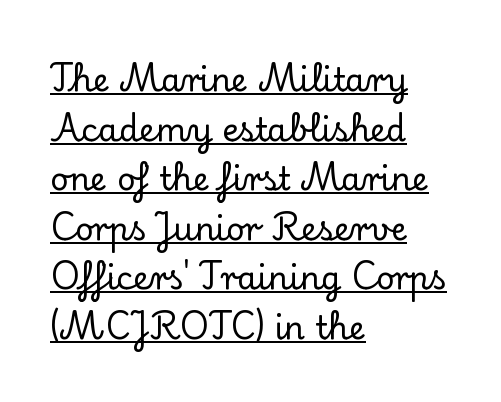
{"serif": "yes", "italic": "no", "width": "normal", "stroke_contrast": "low", "x_height": "small", "monospaced": "no", "underline": "yes", "align": "left", "line_spacing": "normal", "line_spacing_ratio": 1.55, "letter_spacing": "normal", "letter_spacing_em": 0.0, "glyph_px": 32}
